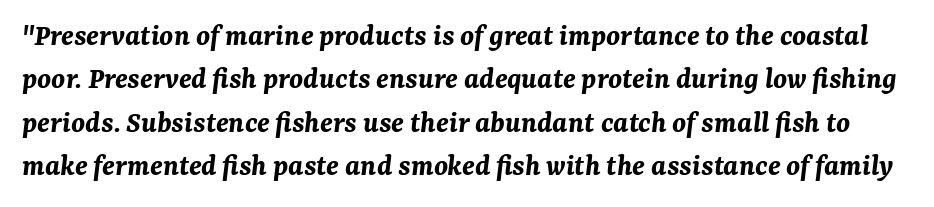
The image shows 31 px bold type, italic (leaning right); set normal line spacing (1.4x), normal letter spacing, not underlined; medium stroke contrast and a medium x-height.
